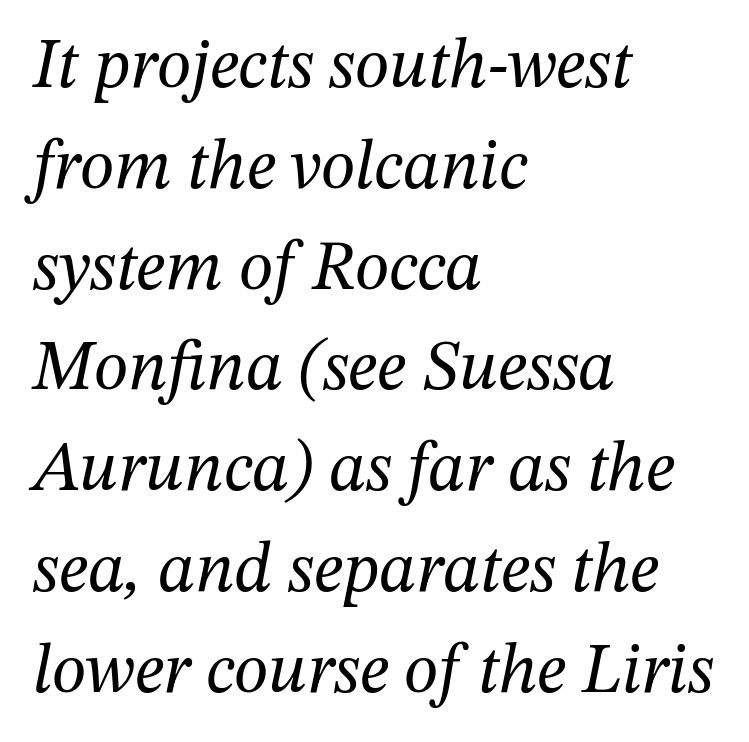
{"serif": "yes", "italic": "yes", "lean": "right", "slant_degrees": 12, "bold": "no", "weight": "regular", "width": "normal", "stroke_contrast": "medium", "x_height": "medium", "monospaced": "no", "underline": "no", "align": "left", "line_spacing": "normal", "line_spacing_ratio": 1.44, "letter_spacing": "normal", "letter_spacing_em": 0.0, "glyph_px": 70}
